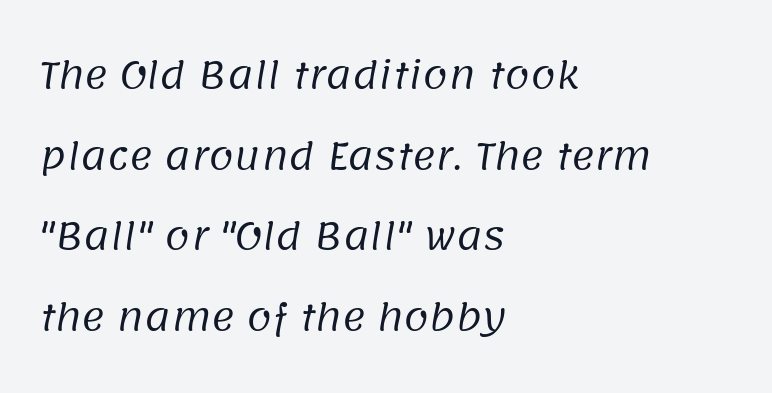
{"serif": "no", "bold": "no", "weight": "regular", "width": "normal", "stroke_contrast": "low", "x_height": "large", "monospaced": "no", "underline": "no", "align": "left", "line_spacing": "loose", "line_spacing_ratio": 2.24, "letter_spacing": "normal", "letter_spacing_em": 0.0, "glyph_px": 36}
